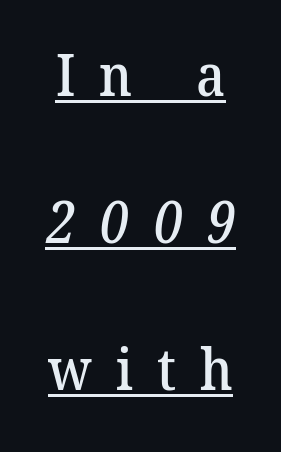
Leading: increased. Do the characters align in a grid? No, the font is proportional. Inter-character spacing is expanded well beyond the font's built-in metrics. Has an underline been added? It has. Letterform terminals end in serifs throughout the passage.
